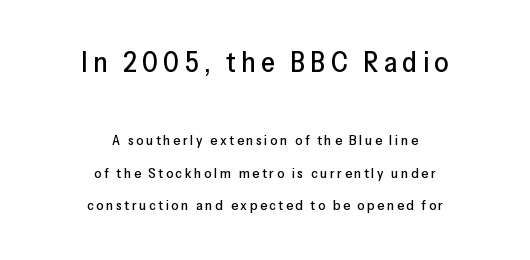
Underline: absent. This sample trades compactness for vertical openness between lines. The paragraph has two soft edges and a firm central axis. Italic? Not at all — the glyphs are vertical. Character size in the leading block exceeds that of the trailing block. A typesetter would call this proportional, since set widths differ per character.
